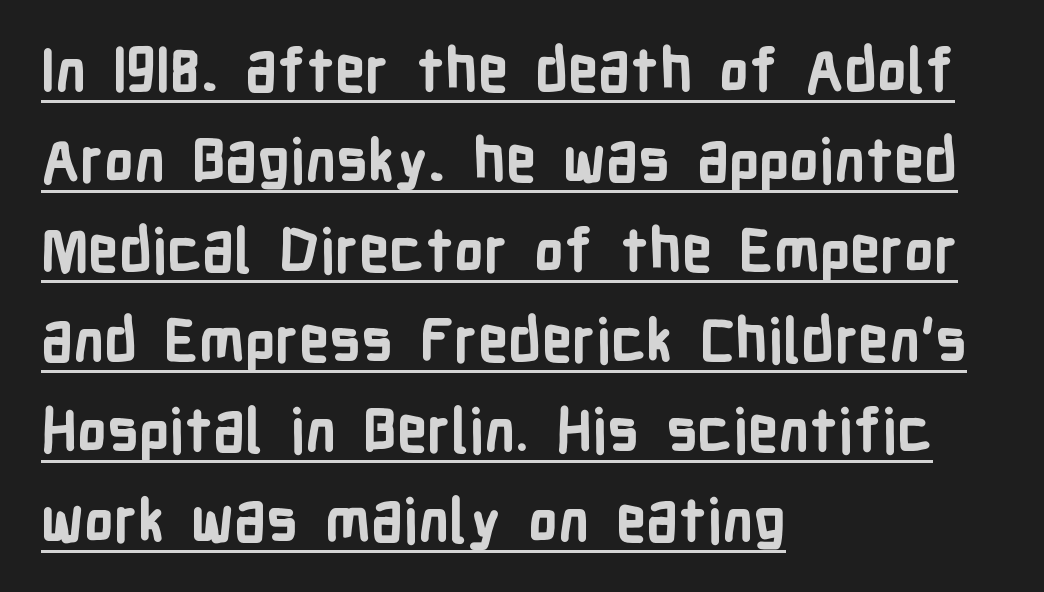
{"serif": "no", "italic": "no", "bold": "yes", "weight": "bold", "width": "condensed", "stroke_contrast": "low", "x_height": "medium", "monospaced": "no", "underline": "yes", "align": "left", "line_spacing": "normal", "line_spacing_ratio": 1.5, "letter_spacing": "normal", "letter_spacing_em": 0.0, "glyph_px": 60}
